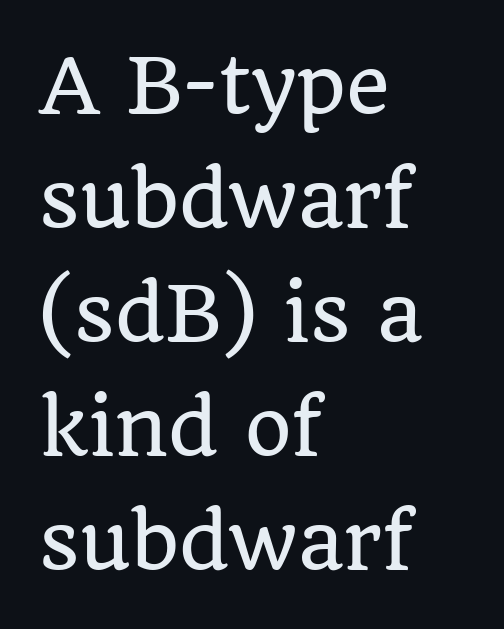
The image shows 75 px serif type, upright; set left-aligned, normal line spacing (1.52x), normal letter spacing, not underlined; low stroke contrast and a large x-height.
